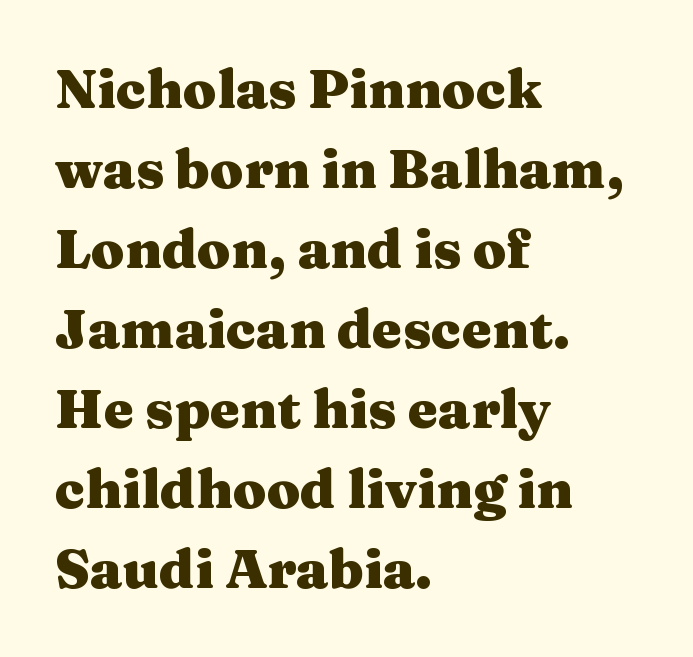
{"serif": "yes", "italic": "no", "bold": "yes", "weight": "heavy", "width": "wide", "stroke_contrast": "medium", "x_height": "medium", "monospaced": "no", "underline": "no", "align": "left", "line_spacing": "normal", "line_spacing_ratio": 1.48, "letter_spacing": "normal", "letter_spacing_em": 0.0, "glyph_px": 54}
